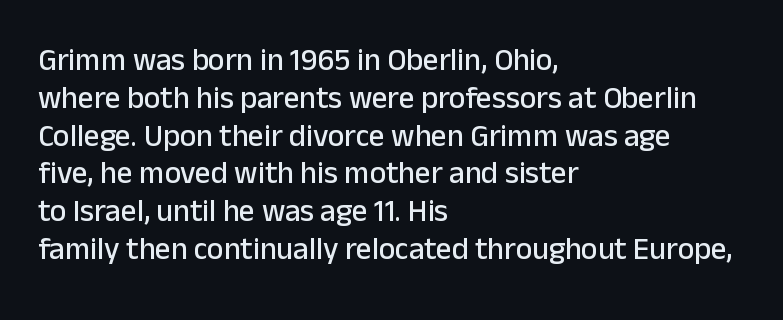
{"serif": "no", "italic": "no", "width": "normal", "stroke_contrast": "low", "x_height": "medium", "monospaced": "no", "underline": "no", "align": "left", "line_spacing_ratio": 1.22, "letter_spacing": "normal", "letter_spacing_em": 0.0, "glyph_px": 31}
